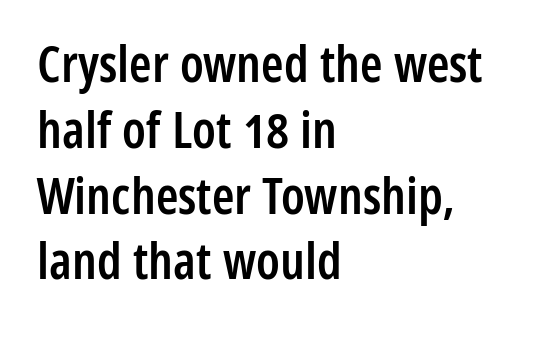
Notice how descenders clear the ascenders below comfortably — that's standard leading. A typesetter would mark this as roman, not italic. Letters rest on an invisible, unmarked baseline. The tracking reads as untouched default to a designer's eye. The rendering uses a semibold face; strokes are thickened but not to full bold.
